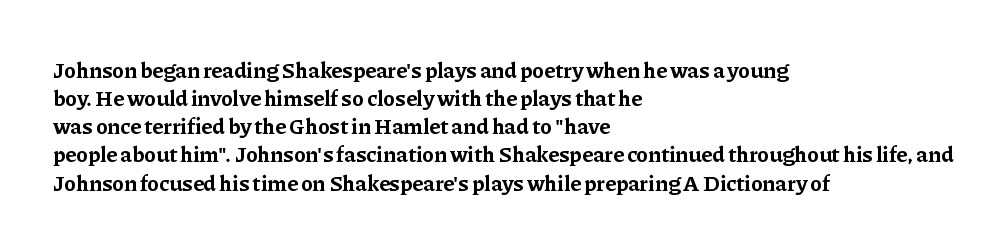
Q: Is the text bold? A: Yes.
Q: Is the text italic (slanted)? A: No, it is upright.
Q: Is the text underlined? A: No.
Q: How is the paragraph aligned? A: Left-aligned.
Q: Is the spacing between letters normal or unusually wide? A: Normal.
Q: Is the spacing between lines tight, normal or loose? A: Normal.
